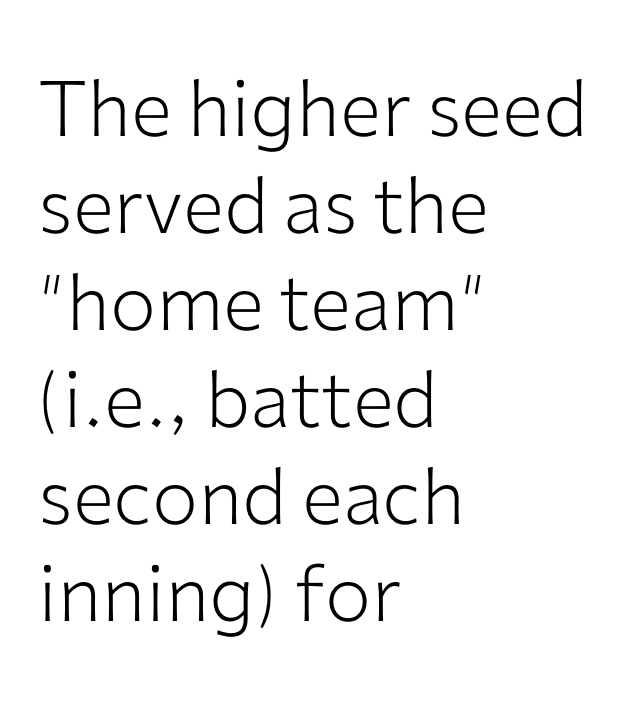
{"serif": "no", "italic": "no", "bold": "no", "weight": "light", "width": "normal", "stroke_contrast": "low", "x_height": "medium", "monospaced": "no", "underline": "no", "align": "left", "line_spacing": "normal", "line_spacing_ratio": 1.26, "letter_spacing": "normal", "letter_spacing_em": 0.0, "glyph_px": 77}
